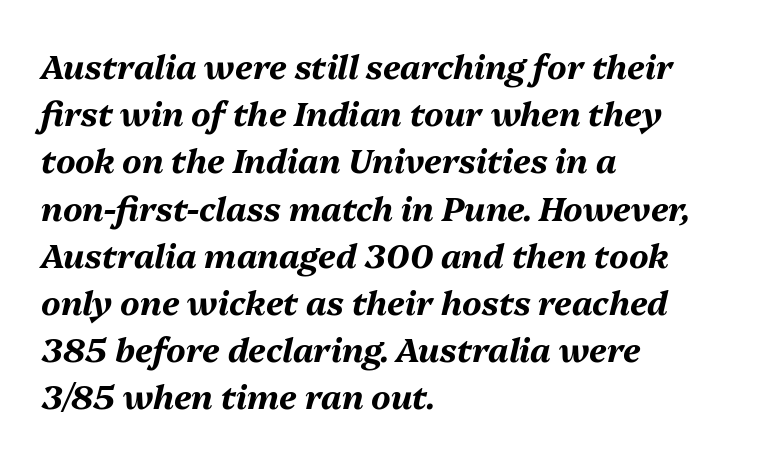
{"italic": "yes", "lean": "right", "slant_degrees": 13, "bold": "yes", "weight": "bold", "width": "normal", "stroke_contrast": "medium", "x_height": "medium", "monospaced": "no", "underline": "no", "align": "left", "line_spacing": "normal", "line_spacing_ratio": 1.43, "letter_spacing": "normal", "letter_spacing_em": 0.0, "glyph_px": 33}
